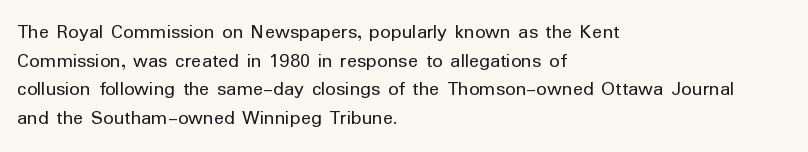
{"italic": "no", "bold": "no", "underline": "no", "align": "left", "line_spacing": "normal", "line_spacing_ratio": 1.36, "letter_spacing": "normal", "letter_spacing_em": 0.0, "glyph_px": 21}
